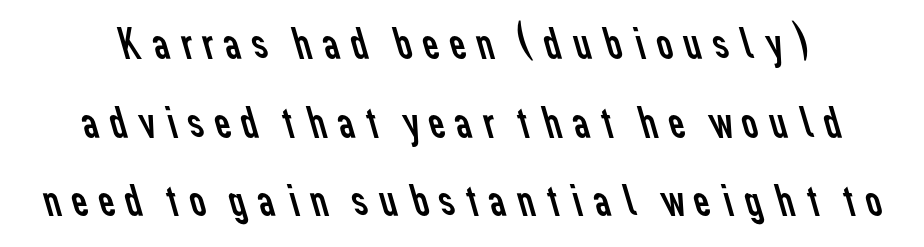
The letters advance in unequal steps, a hallmark of proportional type. A clean baseline with only descenders dipping below it. The designer went with a sans here, leaving each stem footless. No heavy texture on the line: the type isn't bold.
